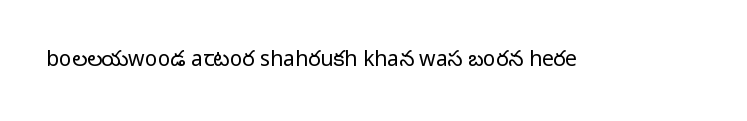
The image shows 21 px text type, upright; set normal letter spacing, not underlined.
